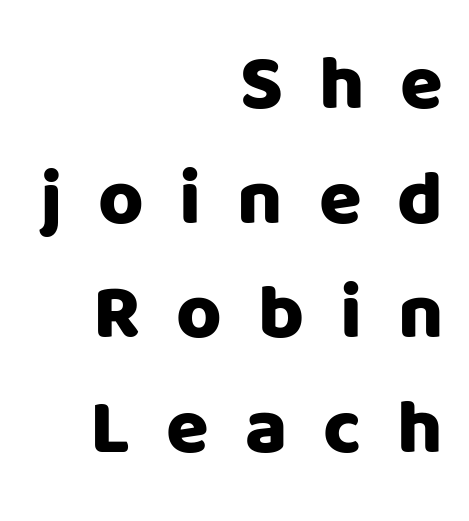
Bare-footed words on every line. Stroke terminals: plain, sans-serif. Nope, not italic — everything's standing straight. The lines in this sample share a right terminus and differ only in where they begin.
